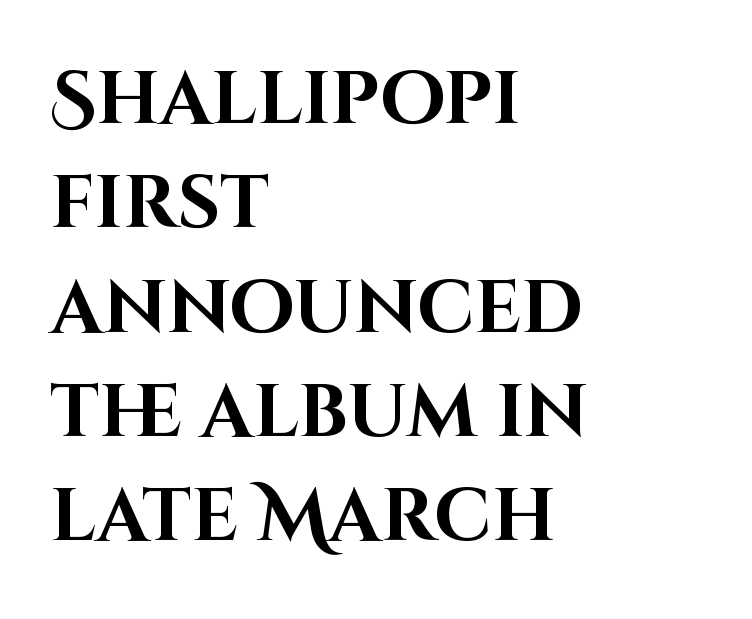
{"serif": "no", "italic": "no", "bold": "yes", "weight": "bold", "width": "normal", "stroke_contrast": "high", "x_height": "large", "monospaced": "no", "underline": "no", "align": "left", "line_spacing": "normal", "line_spacing_ratio": 1.41, "letter_spacing": "normal", "letter_spacing_em": 0.0, "glyph_px": 74}
